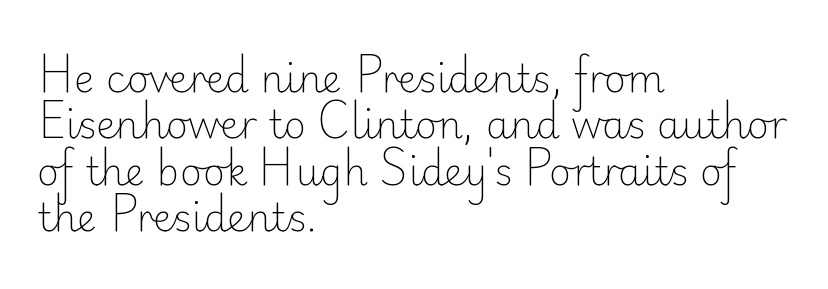
The image shows 38 px light sans-serif type, upright; set left-aligned, line spacing 1.22x, normal letter spacing, not underlined; low stroke contrast and a small x-height.
